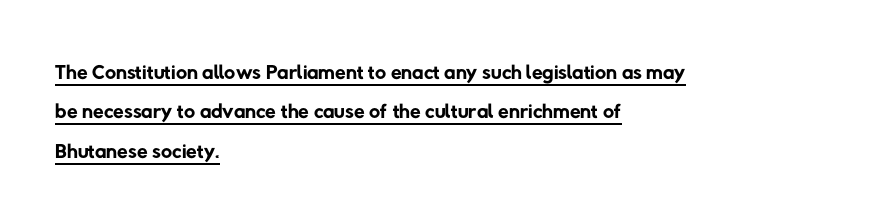
Type style note: lacks serifs. This sample has the flowing, uneven cadence of proportional lettering. Leading matches the norm, producing a regular column. No heavy texture on the line: the type isn't bold.
